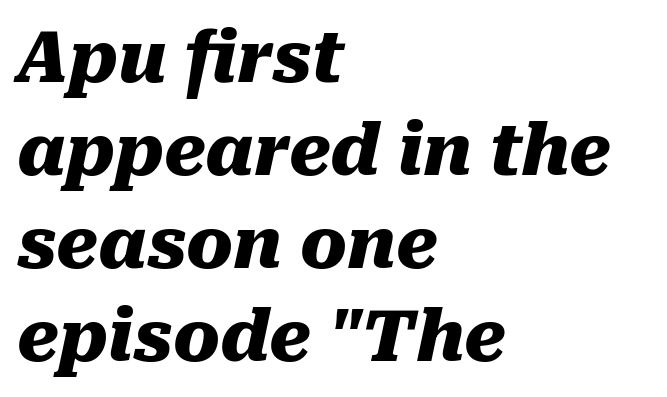
Q: Is the text bold? A: Yes.
Q: Is the text italic (slanted)? A: Yes, it leans right by about 10 degrees.
Q: Is the text underlined? A: No.
Q: How is the paragraph aligned? A: Left-aligned.
Q: Is the spacing between letters normal or unusually wide? A: Normal.
Q: Is the spacing between lines tight, normal or loose? A: Normal.
Q: Width (condensed, normal, or wide)? A: Normal.
Q: Stroke contrast? A: Medium.
Q: x-height? A: Medium.
Q: Monospaced? A: No.
